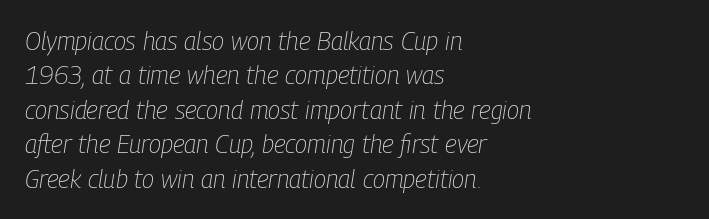
Q: Is the text bold? A: No.
Q: Is the text italic (slanted)? A: Yes, it leans right by about 9 degrees.
Q: Is the text underlined? A: No.
Q: How is the paragraph aligned? A: Left-aligned.
Q: Is the spacing between letters normal or unusually wide? A: Normal.
Q: Is the spacing between lines tight, normal or loose? A: Normal.
